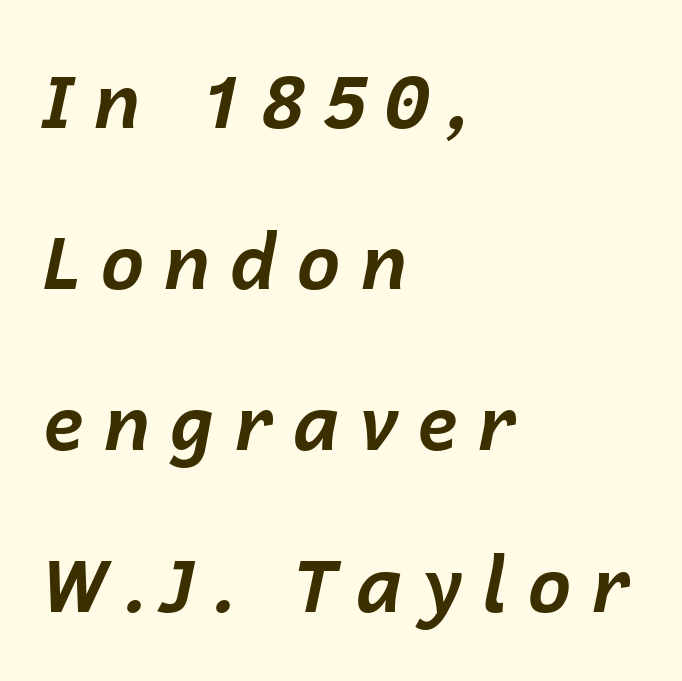
The image shows 75 px bold type, italic (leaning right); set left-aligned, loose line spacing (2.15x), unusually wide letter spacing (+0.24 em), not underlined; low stroke contrast and a medium x-height.
